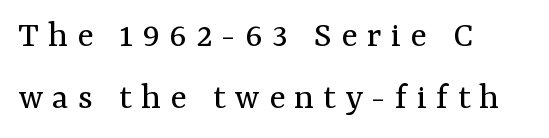
Students, observe: this is what conventionally led text looks like. Words float on clear page, feet unadorned. Notice how the stems are strictly vertical — no italics here. A typesetter would label this face a serif.
